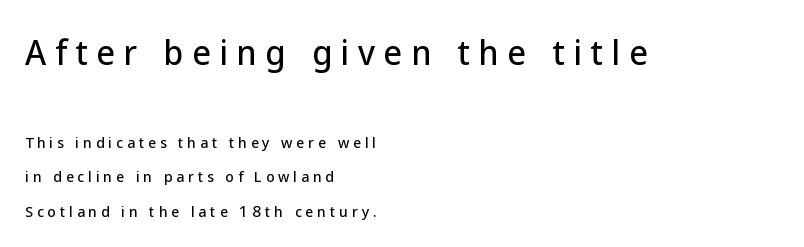
{"serif": "no", "italic": "no", "width": "normal", "stroke_contrast": "low", "x_height": "medium", "monospaced": "no", "underline": "no", "align": "left", "line_spacing": "loose", "line_spacing_ratio": 2.47, "letter_spacing": "wide", "letter_spacing_em": 0.27, "larger_block": "first", "size_ratio": 2.29, "glyph_px": 32}
